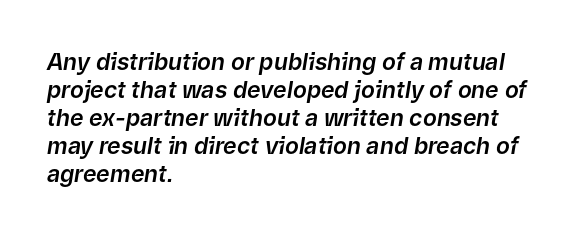
Q: Is the text italic (slanted)? A: Yes, it leans right by about 9 degrees.
Q: Is the text underlined? A: No.
Q: How is the paragraph aligned? A: Left-aligned.
Q: Is the spacing between letters normal or unusually wide? A: Normal.
